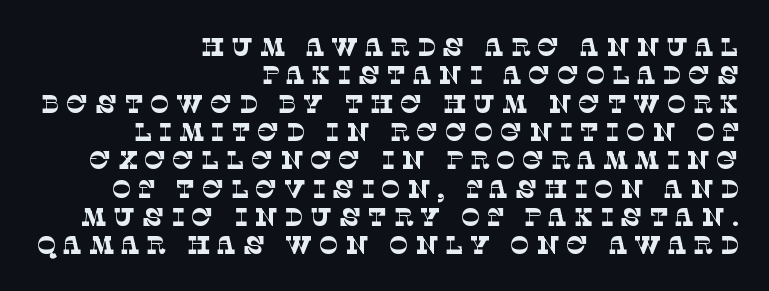
{"bold": "no", "underline": "no", "align": "right", "line_spacing": "tight", "line_spacing_ratio": 1.09, "letter_spacing": "wide", "letter_spacing_em": 0.24, "glyph_px": 26}
